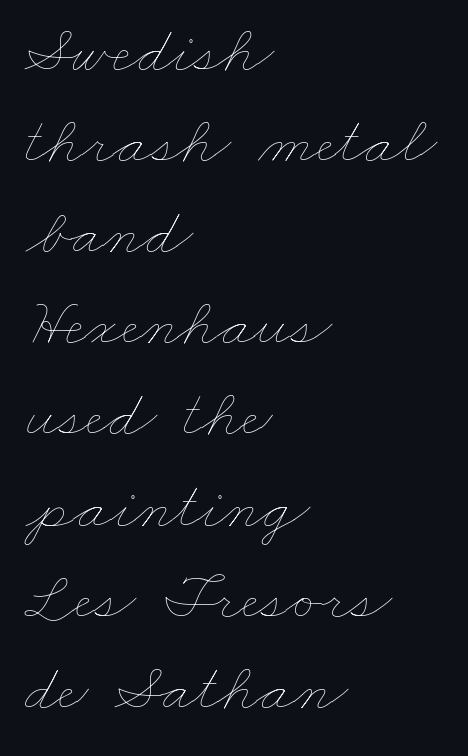
The image shows 67 px thin, wide type; set left-aligned, normal line spacing (1.36x), normal letter spacing, not underlined; low stroke contrast and a small x-height.
